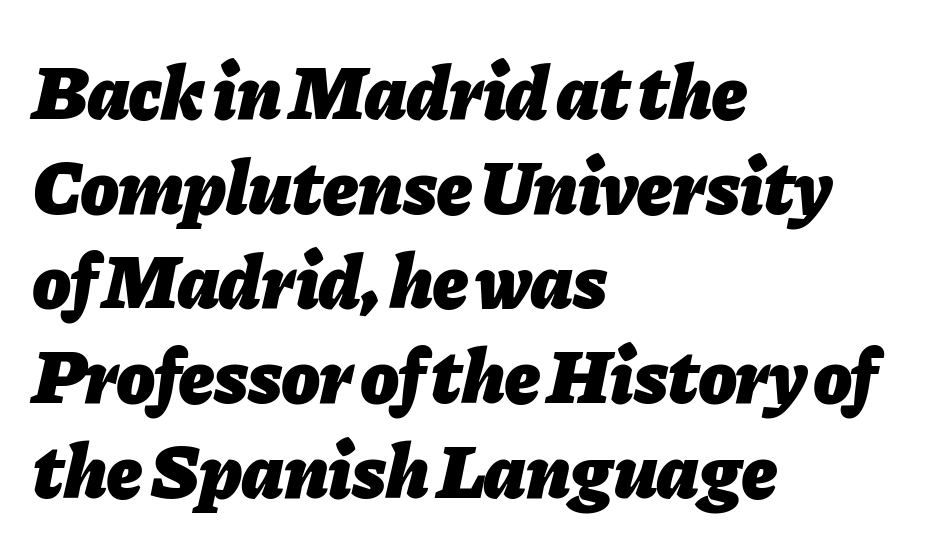
Q: Is the text bold? A: Yes.
Q: Is the text italic (slanted)? A: Yes, it leans right by about 11 degrees.
Q: Is the text underlined? A: No.
Q: How is the paragraph aligned? A: Left-aligned.
Q: Is the spacing between letters normal or unusually wide? A: Normal.
Q: Width (condensed, normal, or wide)? A: Normal.
Q: Stroke contrast? A: Low.
Q: x-height? A: Medium.
Q: Monospaced? A: No.
